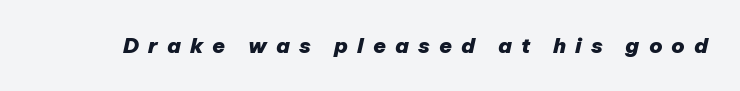
{"italic": "yes", "lean": "right", "slant_degrees": 12, "bold": "yes", "underline": "no", "letter_spacing": "wide", "letter_spacing_em": 0.43, "glyph_px": 21}
